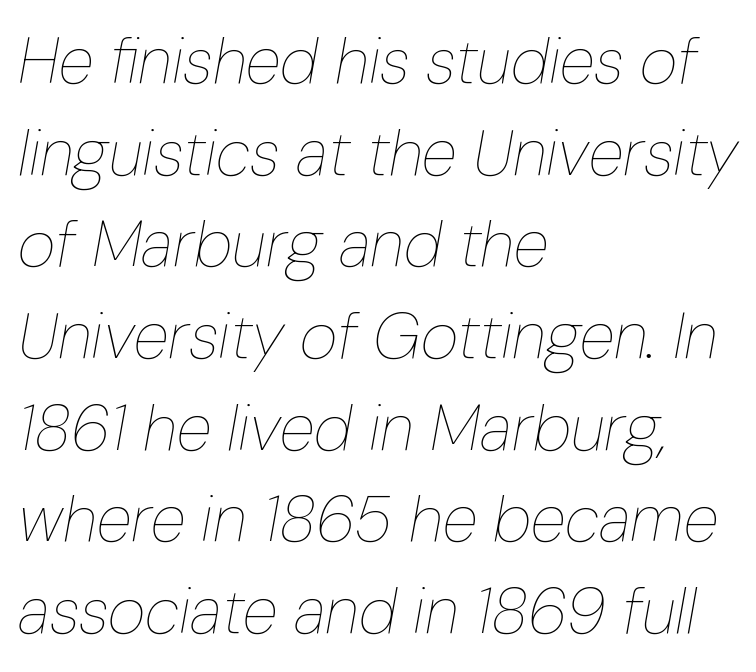
The image shows 65 px thin, condensed type, italic (leaning right); set left-aligned, normal line spacing (1.41x), normal letter spacing, not underlined; low stroke contrast and a medium x-height.
